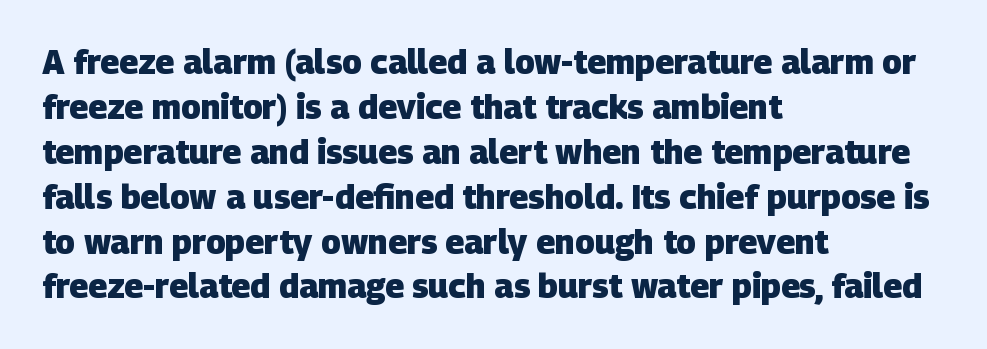
{"serif": "no", "bold": "yes", "weight": "heavy", "width": "normal", "stroke_contrast": "low", "x_height": "large", "monospaced": "no", "underline": "no", "align": "left", "line_spacing": "normal", "line_spacing_ratio": 1.36, "letter_spacing": "normal", "letter_spacing_em": 0.0, "glyph_px": 33}
